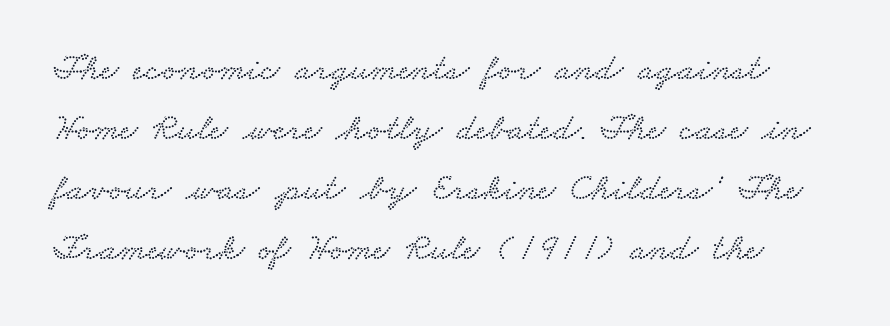
The image shows 38 px wide serif type; set normal line spacing (1.58x), normal letter spacing, not underlined; low stroke contrast and a small x-height.
